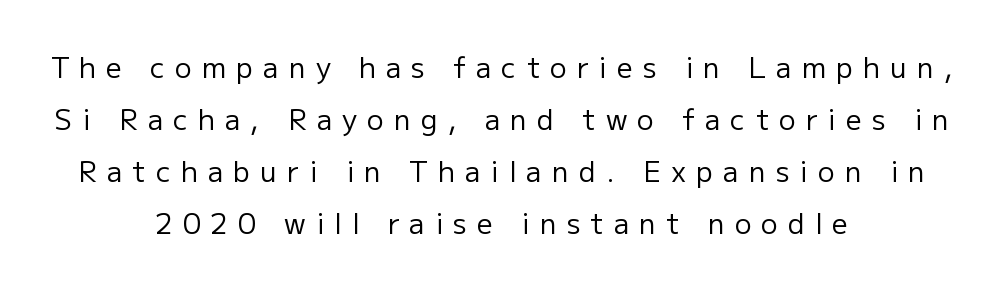
Tracking value appears strongly positive — letters spread wide. The typesetter chose a symmetrical, centered arrangement here. This sample has the flowing, uneven cadence of proportional lettering. A light-to-regular cut is what we see here. Bare-footed words on every line. Style check: upright.
